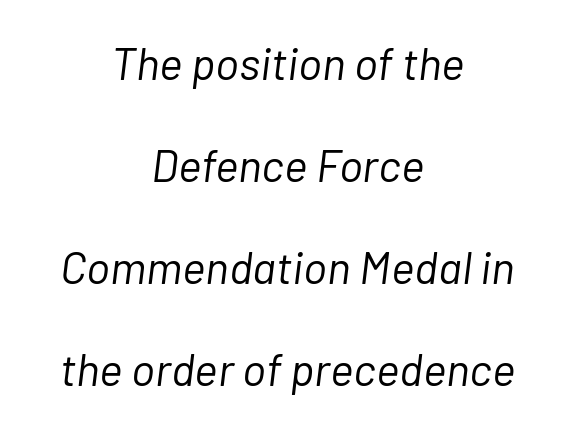
Spacing verdict: proportional, widths tailored to each character. A great deal of white space separates one row of letters from the next. The glyphs are unaccompanied by any horizontal stroke below them. Teacher's note: observe the equal gaps on both sides — that is centered alignment.
